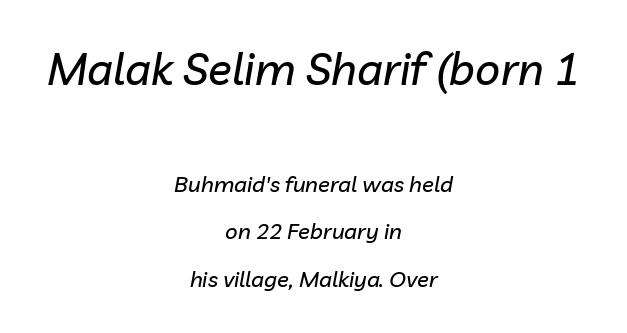
{"italic": "yes", "lean": "right", "slant_degrees": 10, "width": "normal", "stroke_contrast": "low", "x_height": "medium", "monospaced": "no", "underline": "no", "align": "center", "line_spacing": "loose", "line_spacing_ratio": 2.14, "letter_spacing": "normal", "letter_spacing_em": 0.0, "larger_block": "first", "size_ratio": 2.0, "glyph_px": 44}
